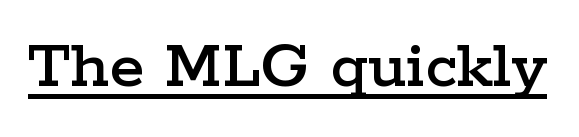
The image shows 71 px wide serif type, upright; set normal letter spacing, underlined; low stroke contrast and a medium x-height.
